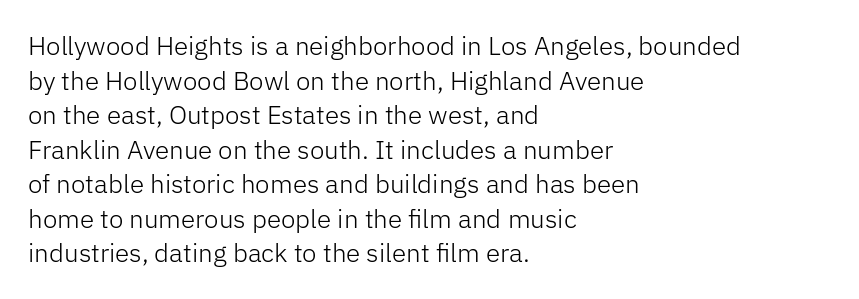
{"italic": "no", "bold": "no", "underline": "no", "align": "left", "line_spacing": "normal", "line_spacing_ratio": 1.33, "letter_spacing": "normal", "letter_spacing_em": 0.0, "glyph_px": 26}
